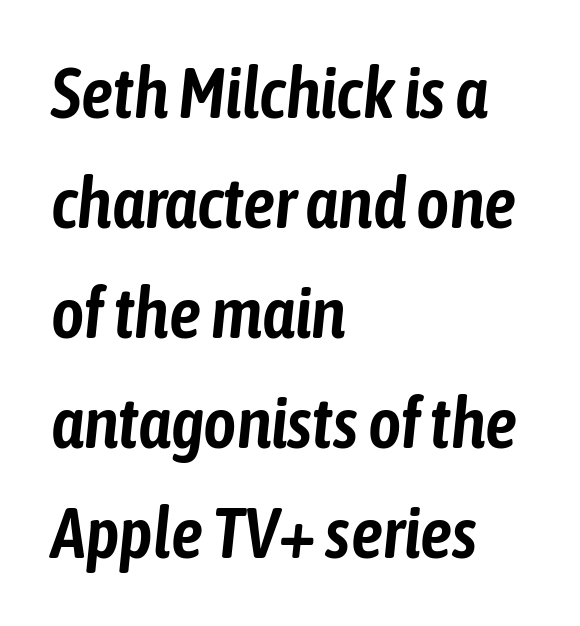
{"italic": "yes", "lean": "right", "slant_degrees": 6, "width": "condensed", "stroke_contrast": "low", "x_height": "medium", "monospaced": "no", "underline": "no", "align": "left", "line_spacing": "normal", "line_spacing_ratio": 1.55, "letter_spacing": "normal", "letter_spacing_em": 0.0, "glyph_px": 71}
